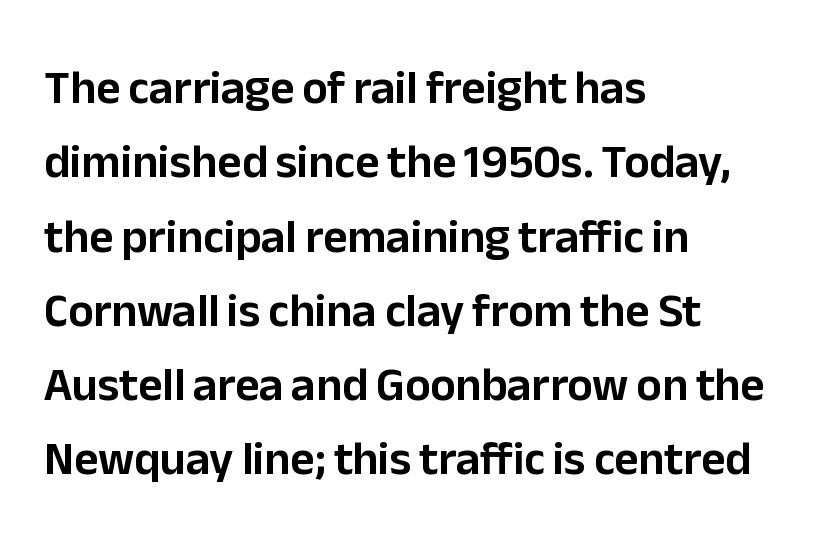
The image shows 47 px sans-serif type, upright; set left-aligned, normal line spacing (1.58x), normal letter spacing, not underlined; low stroke contrast and a medium x-height.
